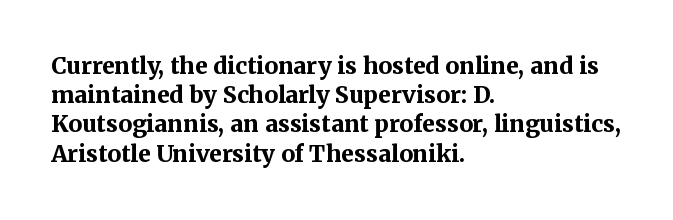
{"italic": "no", "bold": "yes", "underline": "no", "align": "left", "line_spacing": "normal", "line_spacing_ratio": 1.27, "letter_spacing": "normal", "letter_spacing_em": 0.0, "glyph_px": 23}
